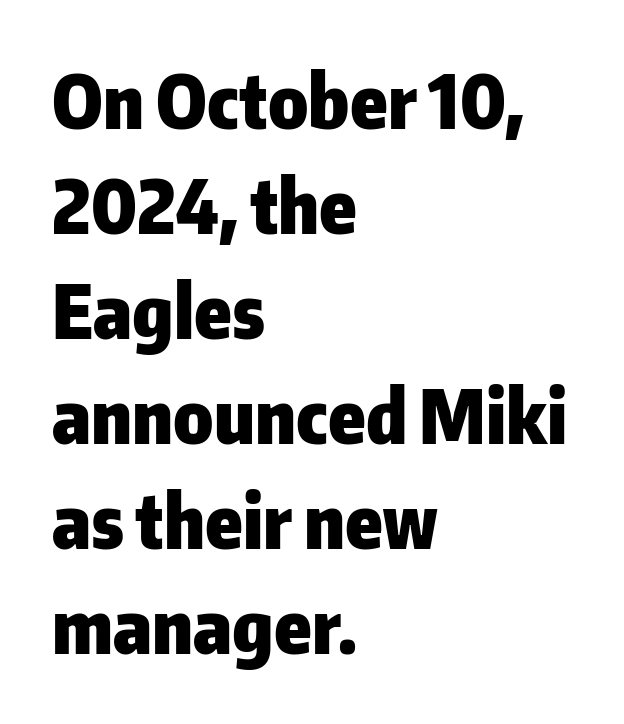
The letters sit at their default tracking, neither squeezed nor spread. The font family rendered here belongs to the sans-serif group. Does the copy run flush right? No — it runs flush left. What weight is shown? A full bold with thick strokes. The rendering uses natural spacing where letterforms have individual widths.
